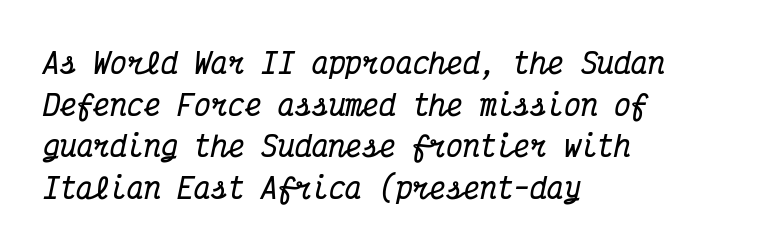
Summary of vertical rhythm: regular, with standard interline spacing. A typesetter would call this monospace, since all characters share one set width. Pretty heavy lettering here — definitely bold. Line beginnings align vertically; line endings do not. Nobody touched the tracking dial on this one. Note: serifs present on the glyphs.
